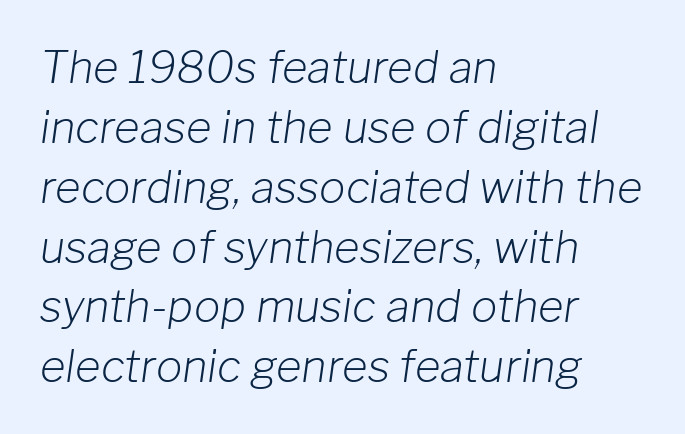
Q: Is the text bold? A: No.
Q: Is the text italic (slanted)? A: Yes, it leans right by about 8 degrees.
Q: Is the text underlined? A: No.
Q: How is the paragraph aligned? A: Left-aligned.
Q: Is the spacing between letters normal or unusually wide? A: Normal.
Q: Is the spacing between lines tight, normal or loose? A: Normal.
Q: Width (condensed, normal, or wide)? A: Normal.
Q: Stroke contrast? A: Low.
Q: x-height? A: Medium.
Q: Monospaced? A: No.
